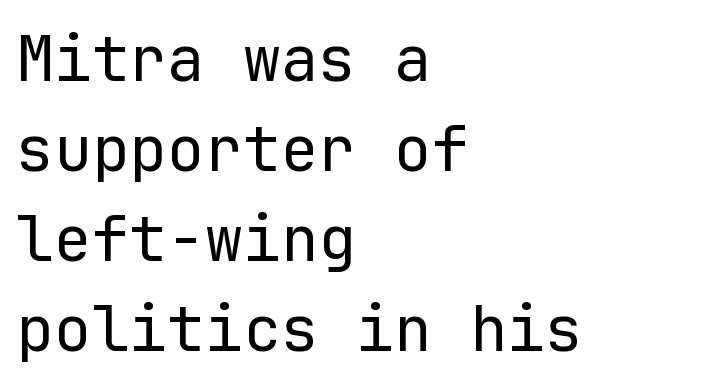
Q: Is the text bold? A: No.
Q: Is the text italic (slanted)? A: No, it is upright.
Q: Is the typeface a serif or a sans-serif typeface? A: Sans-serif.
Q: Is the text underlined? A: No.
Q: How is the paragraph aligned? A: Left-aligned.
Q: Is the spacing between letters normal or unusually wide? A: Normal.
Q: Is the spacing between lines tight, normal or loose? A: Normal.
Q: Width (condensed, normal, or wide)? A: Normal.
Q: Stroke contrast? A: Low.
Q: x-height? A: Medium.
Q: Monospaced? A: Yes.
